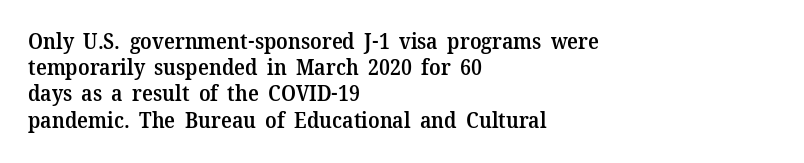
Just letters on the line, the space beneath them empty. Evenly set lines give the paragraph a standard silhouette. Compared with a centered layout, this one pins lines to the left instead. Letter spacing: default.
